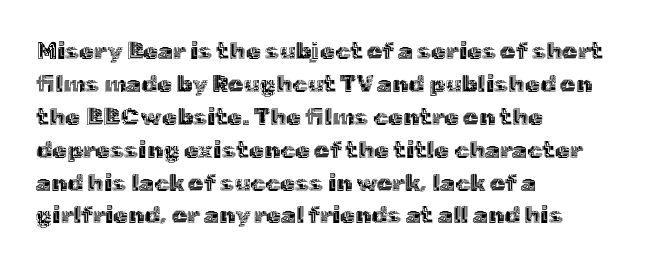
The type sits square on the baseline with zero lean. Students, observe: this is what conventionally led text looks like. Notice how the passage keeps a crisp vertical edge on the left only. Lines of text with bare space underneath.
